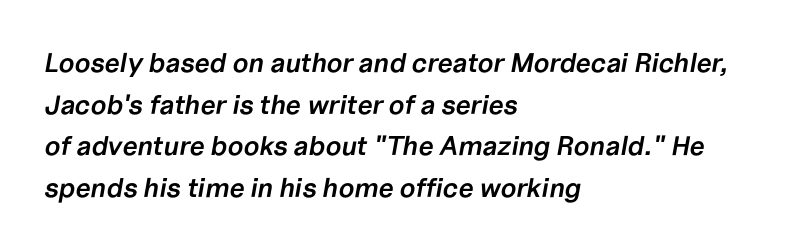
Teacher's note: observe the even left margin — that is flush-left alignment. Each glyph is drawn with semibold strokes, heavier than normal yet not fully bold. The text carries the slant typical of an italic or oblique font. The rows are spaced the way most documents space them.
